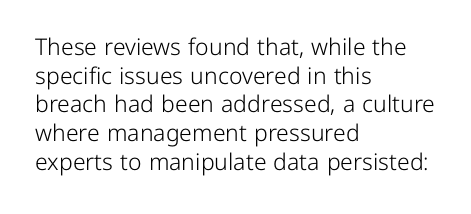
The image shows 23 px text type, upright; set left-aligned, normal line spacing (1.25x), normal letter spacing, not underlined.
